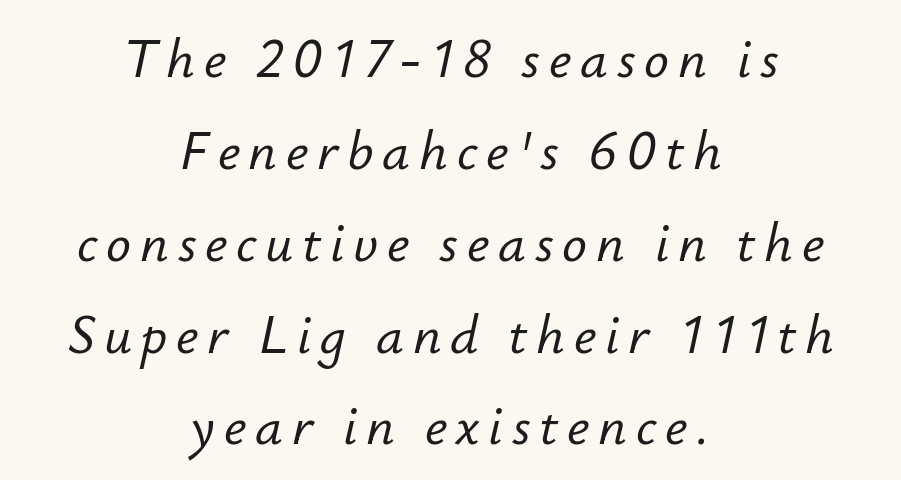
Every row of glyphs is offset so its center matches the block's center. The glyphs look as if they've been sheared to an angle. The rendering uses natural spacing where letterforms have individual widths. Is there much room between lines? A standard amount, neither cramped nor airy.
